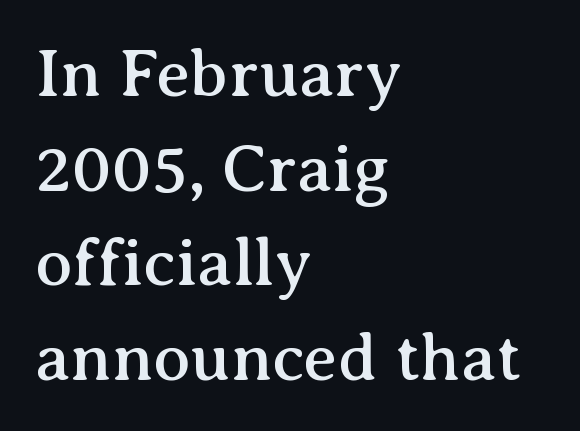
Examine the stroke ends and you'll spot serifs. You could not count columns in this text — the font is proportionally spaced. The letters stand upright; this is a roman face. The gaps between neighbouring characters are ordinary and unremarkable. Leading matches the norm, producing a regular column.
